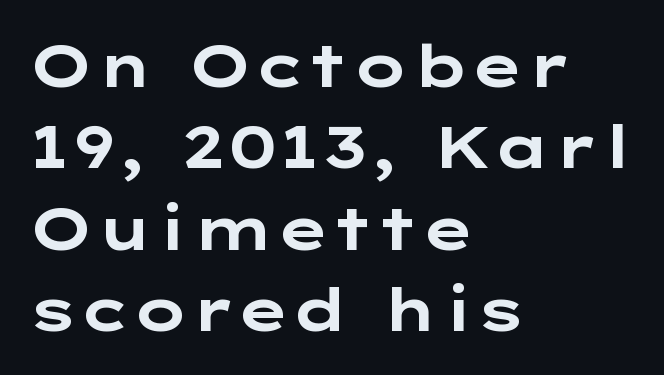
Strokes here are thick enough to call this a true bold. The specimen omits any rule beneath the text block's lines. Look at the tracking — it's just the regular setting, nothing added. Nope, not italic — everything's standing straight. The type family on display is of the sans-serif kind.
